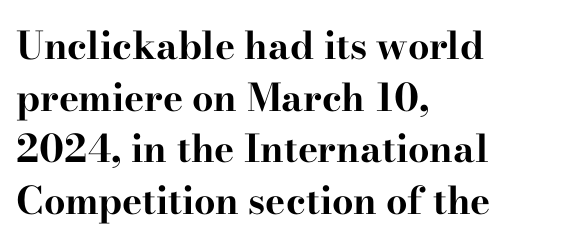
{"serif": "yes", "italic": "no", "bold": "yes", "weight": "bold", "width": "wide", "stroke_contrast": "high", "x_height": "small", "monospaced": "no", "underline": "no", "align": "left", "line_spacing": "normal", "line_spacing_ratio": 1.36, "letter_spacing": "normal", "letter_spacing_em": 0.0, "glyph_px": 38}
